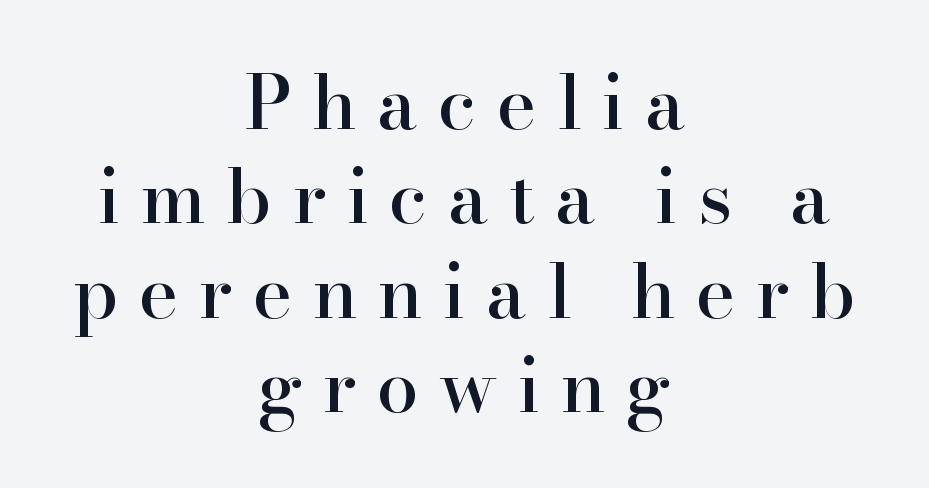
Descender tails drop into unmarked territory. To sum up the face: it has serifs. A typesetter would call this heavily tracked-out type. Is the block centered? Yes — each line is placed symmetrically about the middle.
